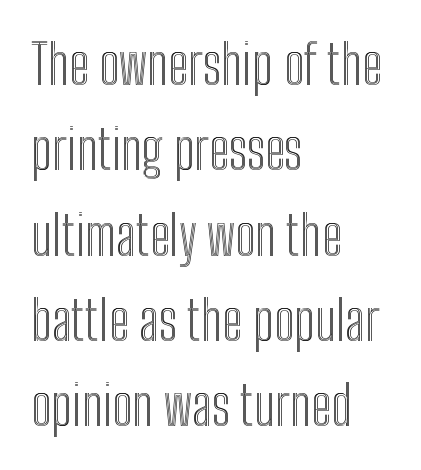
The image shows 54 px condensed type, upright; set left-aligned, normal line spacing (1.58x), normal letter spacing, not underlined; a medium x-height.
